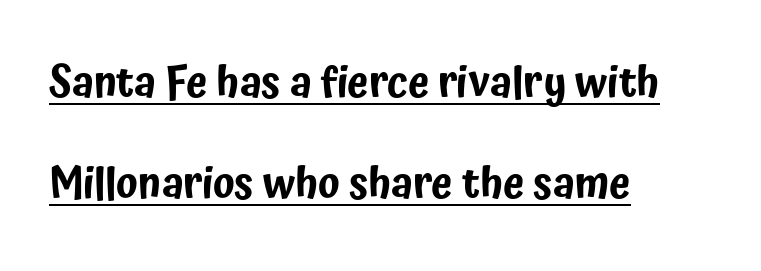
If you drew a line through each stem, it would be perfectly vertical. If you measured baseline to baseline, you'd find a long distance. In CSS terms this would be text-align: left. Regarding serifs, this sample does without them. Spacing between characters is what you'd get straight out of the box. Somebody hit Ctrl+U on this one — the words are underlined.
